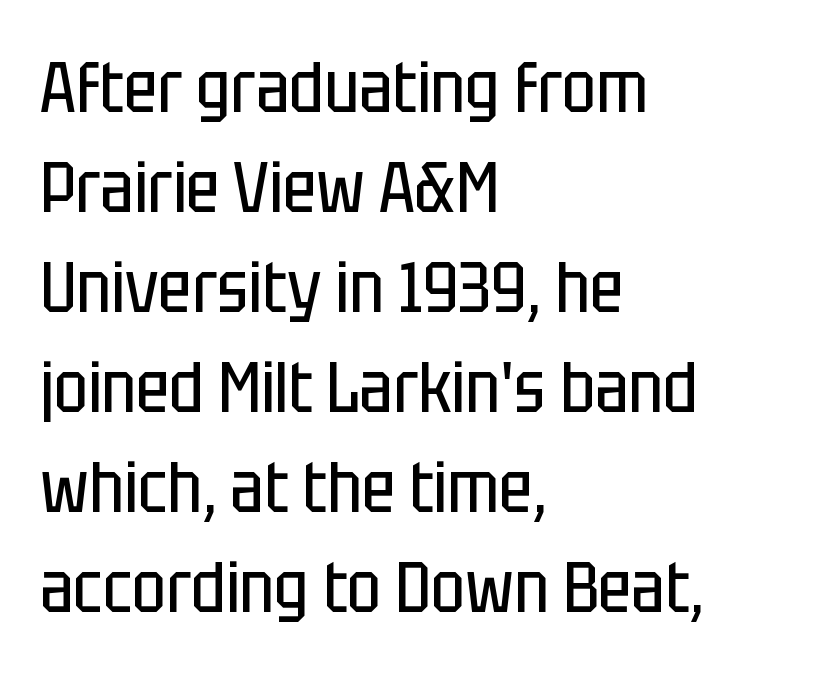
Is there any slant? The stems are plumb. In CSS terms this would be text-align: left. Nobody touched the tracking dial on this one. Letters have the restrained weight of plain body copy at most.
